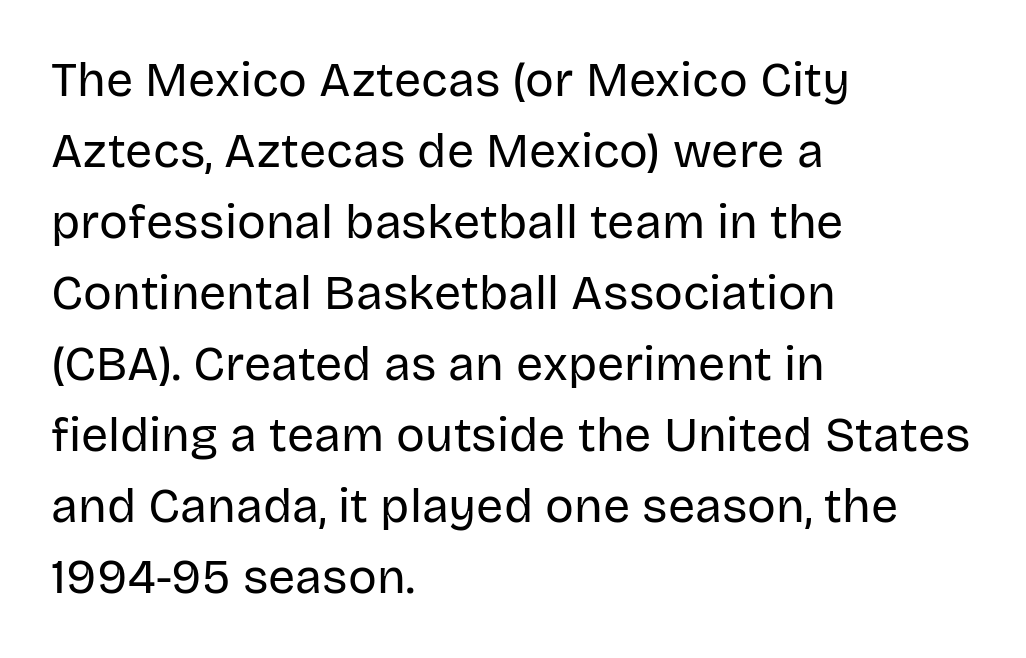
Q: Is the text bold? A: No.
Q: Is the text italic (slanted)? A: No, it is upright.
Q: Is the typeface a serif or a sans-serif typeface? A: Sans-serif.
Q: Is the text underlined? A: No.
Q: How is the paragraph aligned? A: Left-aligned.
Q: Is the spacing between letters normal or unusually wide? A: Normal.
Q: Is the spacing between lines tight, normal or loose? A: Normal.
Q: Width (condensed, normal, or wide)? A: Normal.
Q: Stroke contrast? A: Low.
Q: x-height? A: Large.
Q: Monospaced? A: No.
